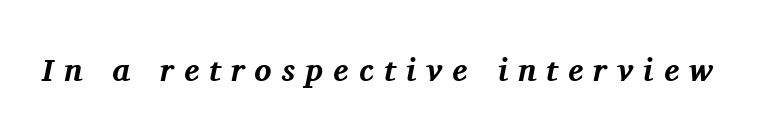
Q: Is the text bold? A: Yes.
Q: Is the text italic (slanted)? A: Yes, it leans right by about 11 degrees.
Q: Is the typeface a serif or a sans-serif typeface? A: Serif.
Q: Is the text underlined? A: No.
Q: Is the spacing between letters normal or unusually wide? A: Unusually wide.
Q: Width (condensed, normal, or wide)? A: Normal.
Q: Stroke contrast? A: Medium.
Q: x-height? A: Medium.
Q: Monospaced? A: No.
